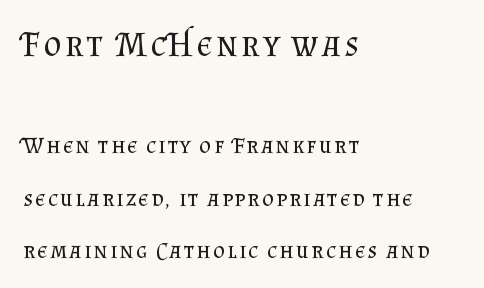
{"serif": "yes", "italic": "no", "bold": "no", "weight": "regular", "width": "normal", "stroke_contrast": "medium", "x_height": "small", "monospaced": "no", "underline": "no", "align": "left", "line_spacing": "loose", "line_spacing_ratio": 2.29, "larger_block": "first", "size_ratio": 1.52, "glyph_px": 35}
